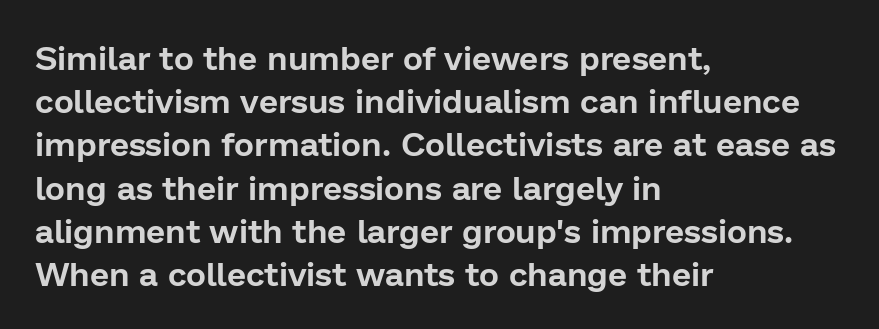
Q: Is the text italic (slanted)? A: No, it is upright.
Q: Is the typeface a serif or a sans-serif typeface? A: Sans-serif.
Q: Is the text underlined? A: No.
Q: How is the paragraph aligned? A: Left-aligned.
Q: Is the spacing between letters normal or unusually wide? A: Normal.
Q: Is the spacing between lines tight, normal or loose? A: Normal.
Q: Width (condensed, normal, or wide)? A: Normal.
Q: Stroke contrast? A: Low.
Q: x-height? A: Medium.
Q: Monospaced? A: No.
